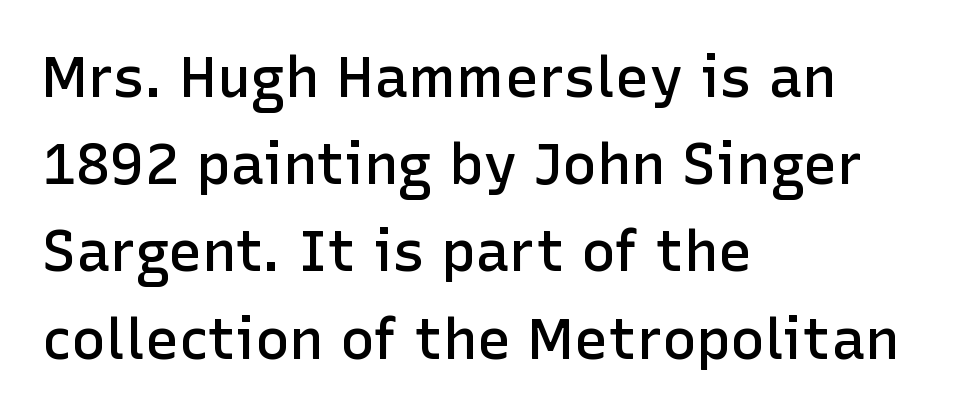
{"serif": "no", "italic": "no", "bold": "semi", "weight": "semibold", "width": "normal", "stroke_contrast": "low", "x_height": "medium", "monospaced": "no", "underline": "no", "align": "left", "line_spacing": "normal", "line_spacing_ratio": 1.53, "letter_spacing": "normal", "letter_spacing_em": 0.0, "glyph_px": 57}
